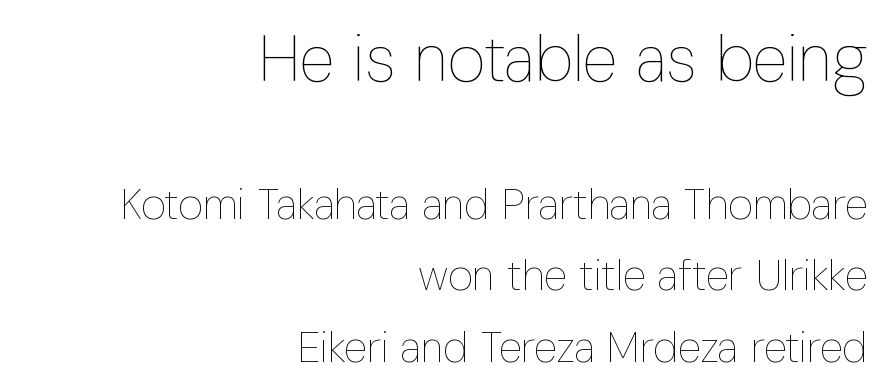
Q: Is the text bold? A: No.
Q: Is the text italic (slanted)? A: No, it is upright.
Q: Is the text underlined? A: No.
Q: How is the paragraph aligned? A: Right-aligned.
Q: Is the spacing between letters normal or unusually wide? A: Normal.
Q: Is the spacing between lines tight, normal or loose? A: Normal.
Q: Which block of text is set in a larger size, the first (top) or the second (bottom)? A: The first (top) one.
Q: Width (condensed, normal, or wide)? A: Condensed.
Q: Stroke contrast? A: Low.
Q: x-height? A: Medium.
Q: Monospaced? A: No.
